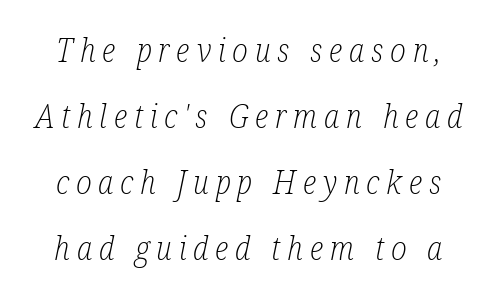
Q: Is the text bold? A: No.
Q: Is the text italic (slanted)? A: Yes, it leans right by about 12 degrees.
Q: Is the typeface a serif or a sans-serif typeface? A: Serif.
Q: Is the text underlined? A: No.
Q: Is the spacing between letters normal or unusually wide? A: Unusually wide.
Q: Is the spacing between lines tight, normal or loose? A: Loose.
Q: Width (condensed, normal, or wide)? A: Condensed.
Q: Stroke contrast? A: Low.
Q: x-height? A: Medium.
Q: Monospaced? A: No.
